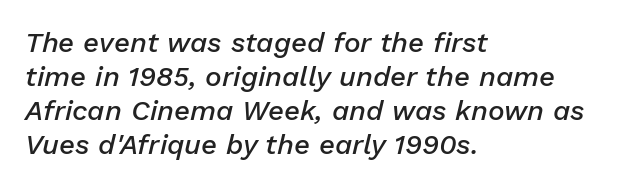
Q: Is the text bold? A: Semi-bold.
Q: Is the text italic (slanted)? A: Yes, it leans right by about 13 degrees.
Q: Is the text underlined? A: No.
Q: How is the paragraph aligned? A: Left-aligned.
Q: Is the spacing between letters normal or unusually wide? A: Normal.
Q: Width (condensed, normal, or wide)? A: Normal.
Q: Stroke contrast? A: Low.
Q: x-height? A: Medium.
Q: Monospaced? A: No.
